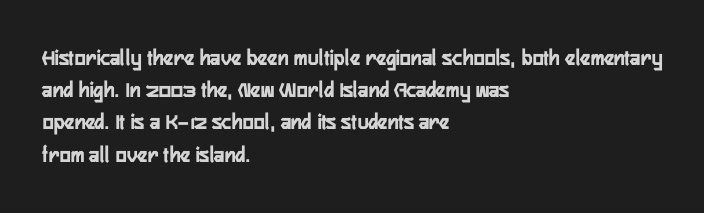
The image shows 23 px text type, upright; set left-aligned, normal line spacing (1.4x), normal letter spacing, not underlined.
